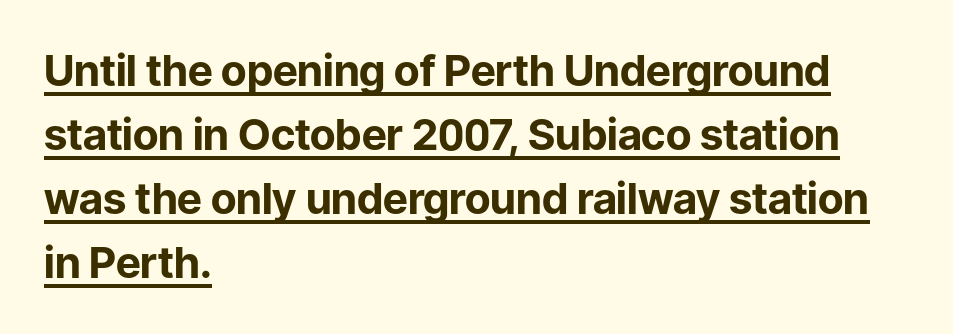
{"serif": "no", "italic": "no", "bold": "yes", "weight": "bold", "width": "normal", "stroke_contrast": "low", "x_height": "medium", "monospaced": "no", "underline": "yes", "align": "left", "line_spacing": "normal", "line_spacing_ratio": 1.49, "letter_spacing": "normal", "letter_spacing_em": 0.0, "glyph_px": 43}
